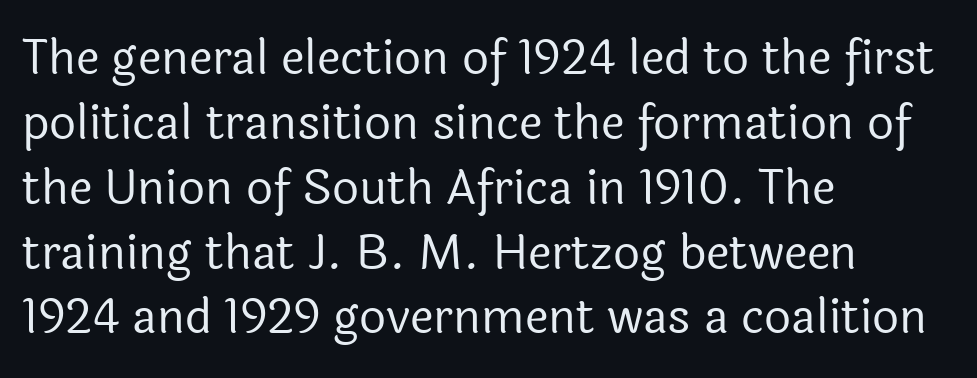
{"serif": "no", "italic": "no", "bold": "no", "weight": "regular", "width": "normal", "x_height": "medium", "monospaced": "no", "underline": "no", "align": "left", "line_spacing": "normal", "line_spacing_ratio": 1.38, "letter_spacing": "normal", "letter_spacing_em": 0.0, "glyph_px": 47}
